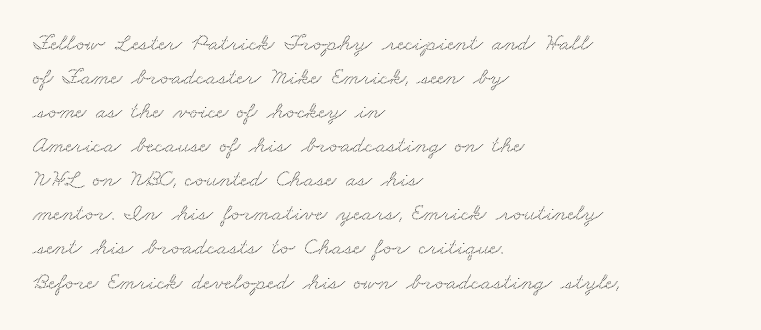
Q: Is the text underlined? A: No.
Q: How is the paragraph aligned? A: Left-aligned.
Q: Is the spacing between letters normal or unusually wide? A: Normal.
Q: Is the spacing between lines tight, normal or loose? A: Normal.
